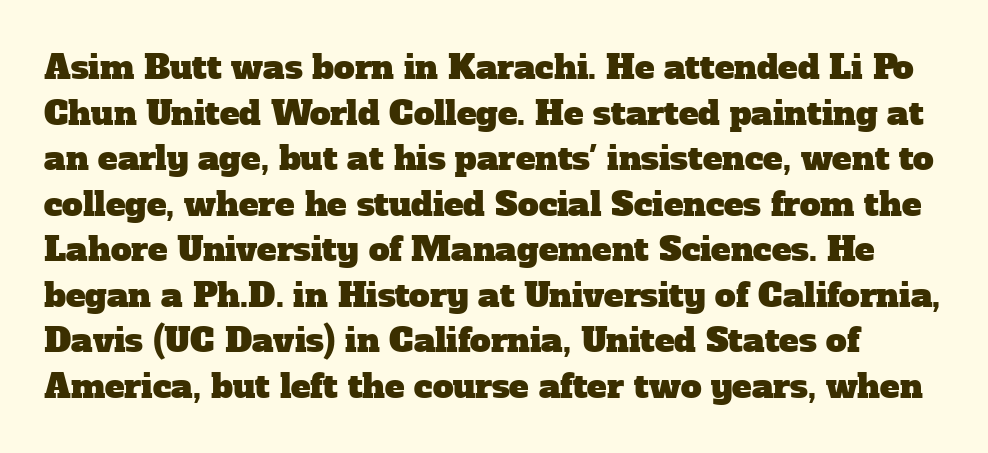
Q: Is the typeface a serif or a sans-serif typeface? A: Serif.
Q: Is the text underlined? A: No.
Q: Is the spacing between letters normal or unusually wide? A: Normal.
Q: Is the spacing between lines tight, normal or loose? A: Normal.
Q: Width (condensed, normal, or wide)? A: Normal.
Q: Stroke contrast? A: Low.
Q: x-height? A: Medium.
Q: Monospaced? A: No.
